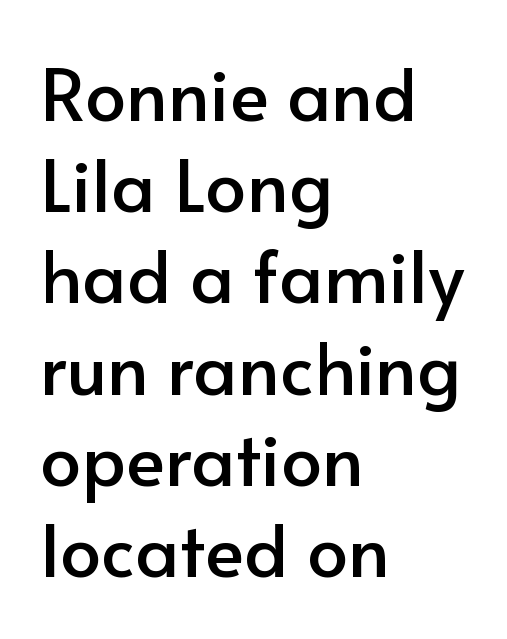
{"serif": "no", "italic": "no", "width": "normal", "stroke_contrast": "low", "x_height": "small", "monospaced": "no", "underline": "no", "align": "left", "line_spacing": "normal", "line_spacing_ratio": 1.25, "letter_spacing": "normal", "letter_spacing_em": 0.0, "glyph_px": 73}
